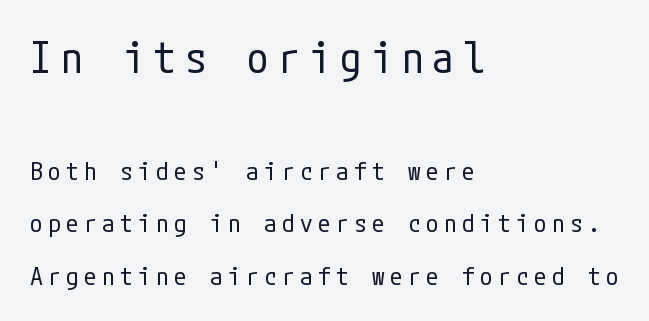
{"serif": "no", "italic": "no", "bold": "no", "weight": "regular", "width": "condensed", "stroke_contrast": "low", "x_height": "medium", "underline": "no", "align": "left", "line_spacing": "loose", "line_spacing_ratio": 2.1, "letter_spacing": "wide", "letter_spacing_em": 0.22, "larger_block": "first", "size_ratio": 1.72, "glyph_px": 43}
